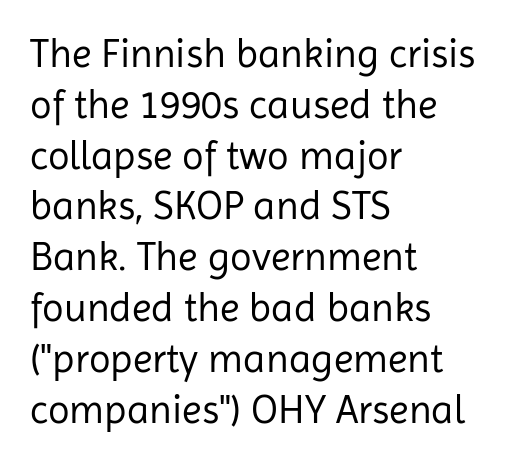
{"serif": "no", "italic": "no", "bold": "no", "weight": "regular", "width": "normal", "stroke_contrast": "low", "x_height": "medium", "monospaced": "no", "underline": "no", "align": "left", "line_spacing": "normal", "line_spacing_ratio": 1.27, "letter_spacing": "normal", "letter_spacing_em": 0.0, "glyph_px": 40}
